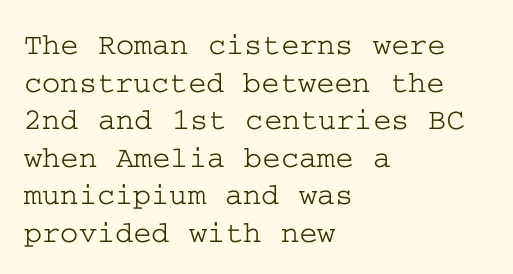
The image shows 31 px wide serif type, upright; set left-aligned, line spacing 1.21x, normal letter spacing, not underlined; low stroke contrast and a medium x-height.
